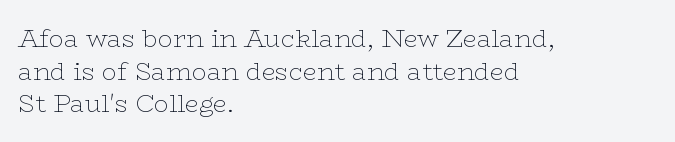
The image shows 25 px text type, upright; set left-aligned, normal line spacing (1.31x), normal letter spacing, not underlined.
